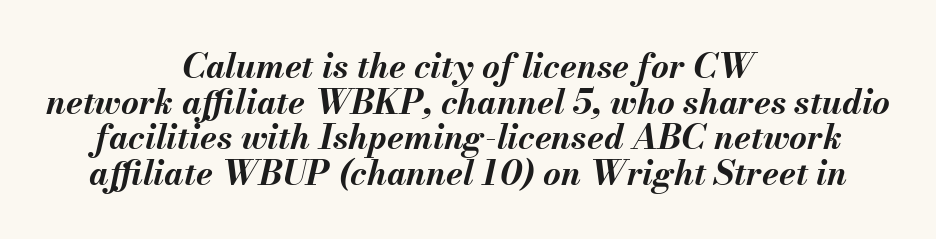
The image shows 34 px bold type, italic (leaning right); set centered, tight line spacing (1.05x), normal letter spacing, not underlined; medium stroke contrast and a small x-height.
